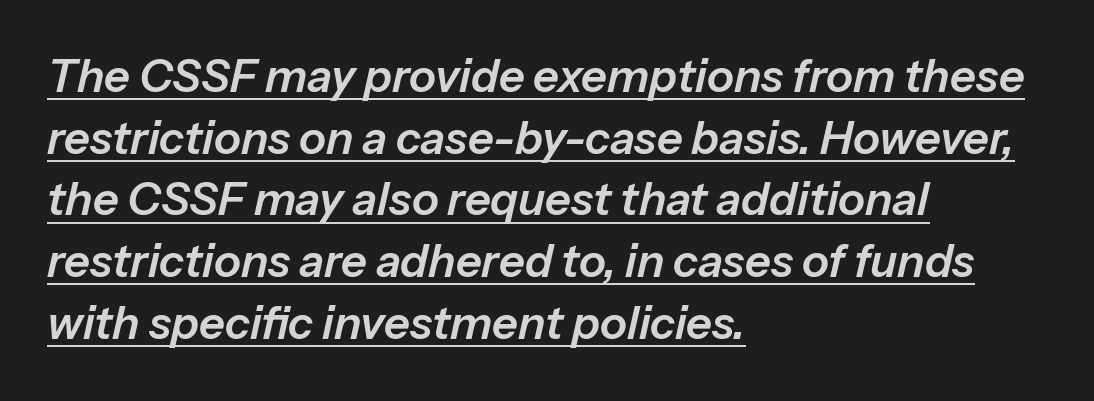
{"italic": "yes", "lean": "right", "slant_degrees": 13, "width": "normal", "stroke_contrast": "low", "x_height": "medium", "monospaced": "no", "underline": "yes", "align": "left", "line_spacing": "normal", "line_spacing_ratio": 1.37, "letter_spacing": "normal", "letter_spacing_em": 0.0, "glyph_px": 45}
